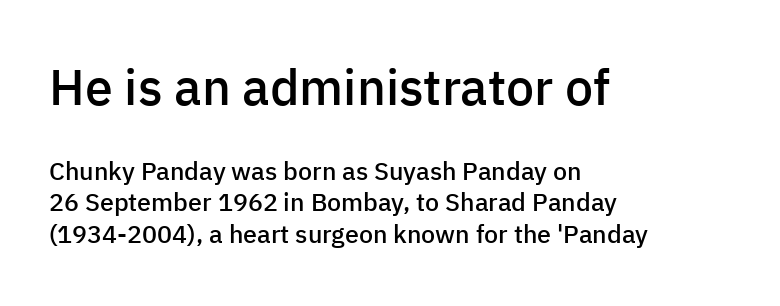
{"serif": "no", "italic": "no", "bold": "semi", "weight": "semibold", "width": "normal", "stroke_contrast": "low", "x_height": "medium", "monospaced": "no", "underline": "no", "align": "left", "line_spacing": "normal", "line_spacing_ratio": 1.26, "letter_spacing": "normal", "letter_spacing_em": 0.0, "larger_block": "first", "size_ratio": 2.0, "glyph_px": 50}
